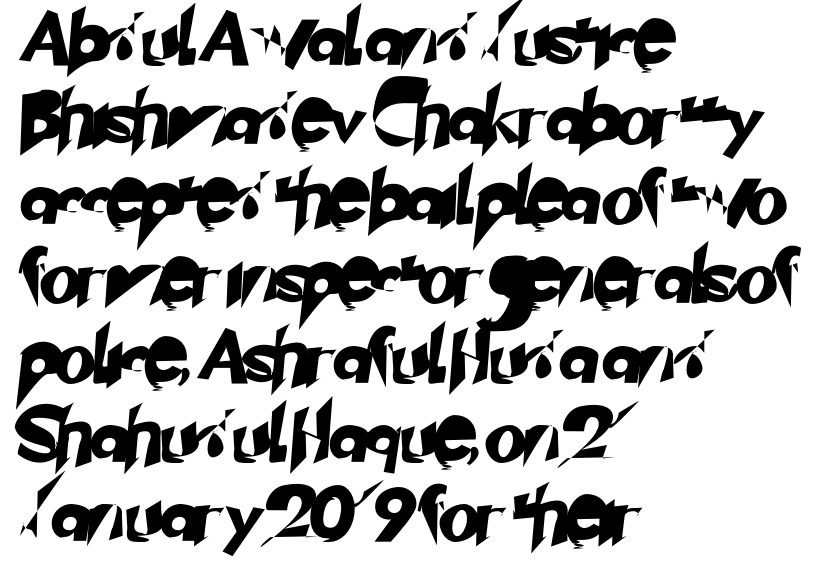
The image shows 54 px sans-serif type; set left-aligned, normal line spacing (1.47x), normal letter spacing, not underlined; low stroke contrast and a small x-height.
